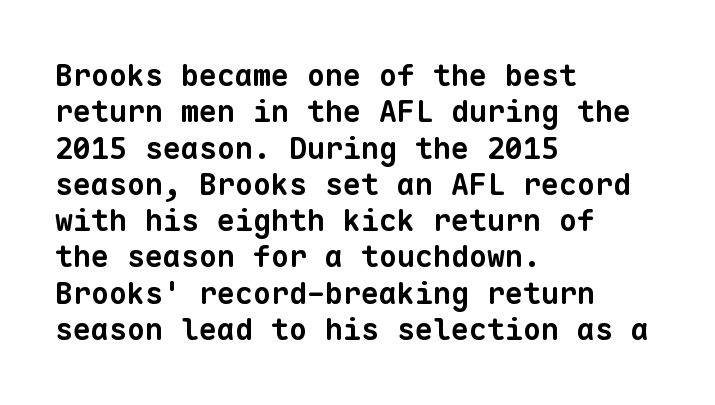
{"serif": "no", "bold": "yes", "weight": "bold", "width": "normal", "stroke_contrast": "low", "x_height": "medium", "monospaced": "yes", "underline": "no", "align": "left", "line_spacing_ratio": 1.21, "letter_spacing": "normal", "letter_spacing_em": 0.0, "glyph_px": 30}
